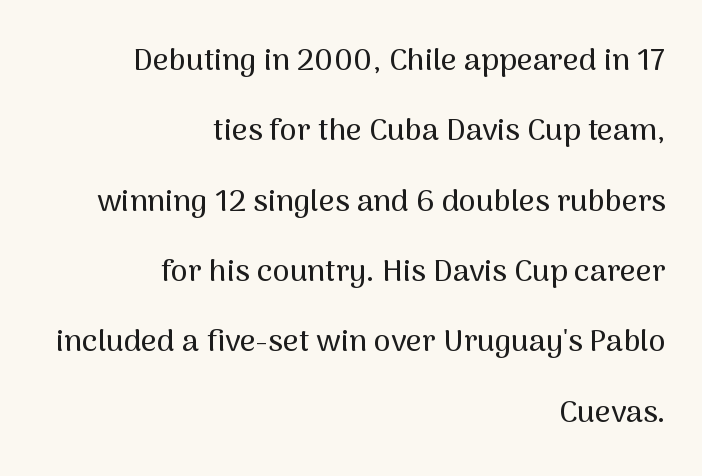
{"serif": "no", "italic": "no", "width": "normal", "stroke_contrast": "medium", "x_height": "medium", "monospaced": "no", "underline": "no", "align": "right", "line_spacing": "loose", "line_spacing_ratio": 2.27, "letter_spacing": "normal", "letter_spacing_em": 0.0, "glyph_px": 31}
